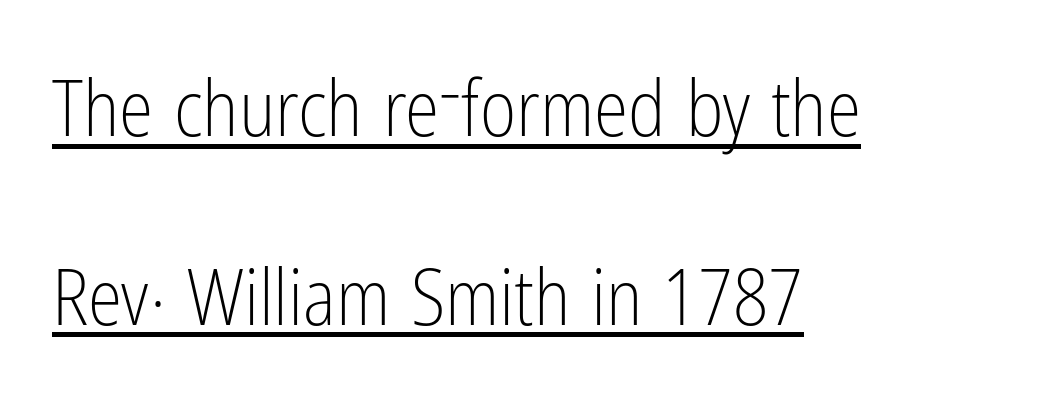
{"serif": "no", "italic": "no", "bold": "no", "weight": "light", "width": "condensed", "stroke_contrast": "low", "x_height": "medium", "monospaced": "no", "underline": "yes", "align": "left", "line_spacing": "loose", "line_spacing_ratio": 2.42, "letter_spacing": "normal", "letter_spacing_em": 0.0, "glyph_px": 78}
